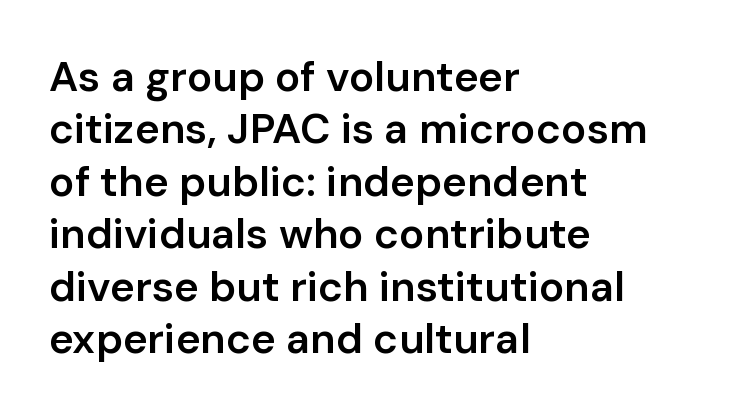
You could call the tracking neutral — neither tight nor loose. Classification — sans serif. Bold? Not quite — semibold, heavier than regular but stopping short. Descenders hang freely into open space. The lines are quadded left. The lettering holds an erect, upright posture throughout.
